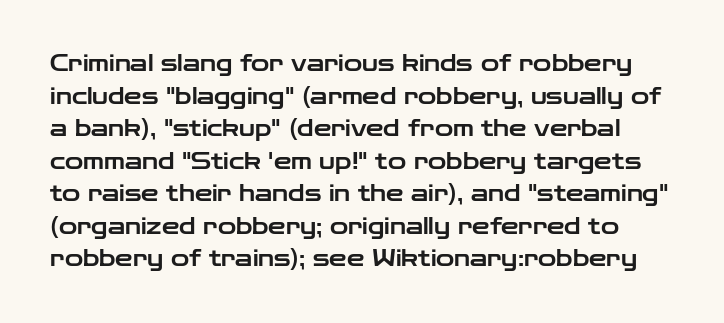
The image shows 22 px text type, upright; set normal line spacing (1.48x), normal letter spacing, not underlined.
